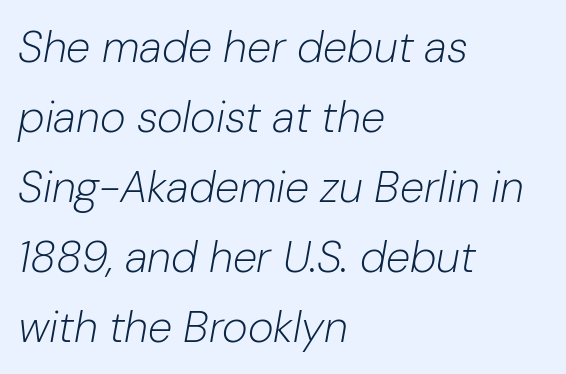
The passage shown is typed in a proportional face where columns would drift. If you drew a line through each stem, it would be angled. Clear beneath every line of the passage. A typesetter would call this zero additional tracking.
